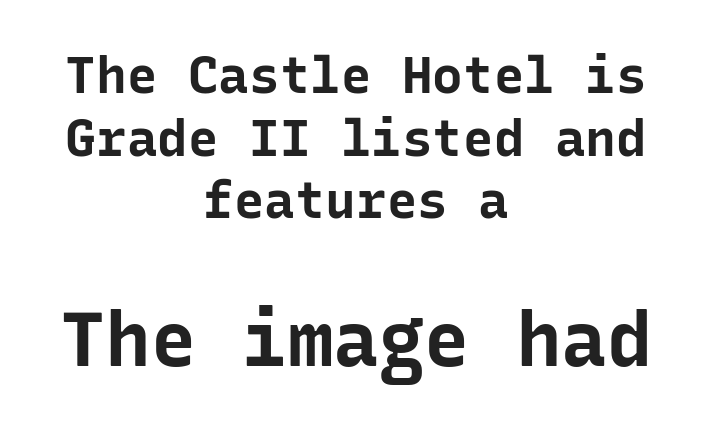
The image shows 76 px bold sans-serif type, upright, monospaced; set centered, line spacing 1.23x, normal letter spacing, not underlined; the second (bottom) block is 1.49x larger; low stroke contrast and a medium x-height.
